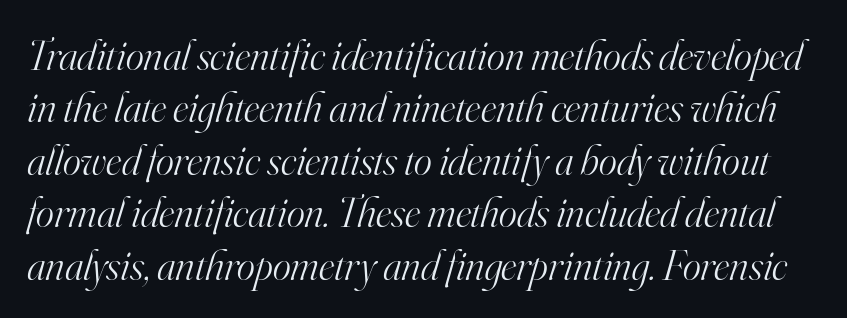
{"serif": "yes", "italic": "yes", "lean": "right", "slant_degrees": 16, "bold": "no", "weight": "light", "width": "normal", "stroke_contrast": "high", "x_height": "small", "monospaced": "no", "underline": "no", "line_spacing_ratio": 1.22, "letter_spacing": "normal", "letter_spacing_em": 0.0, "glyph_px": 43}
